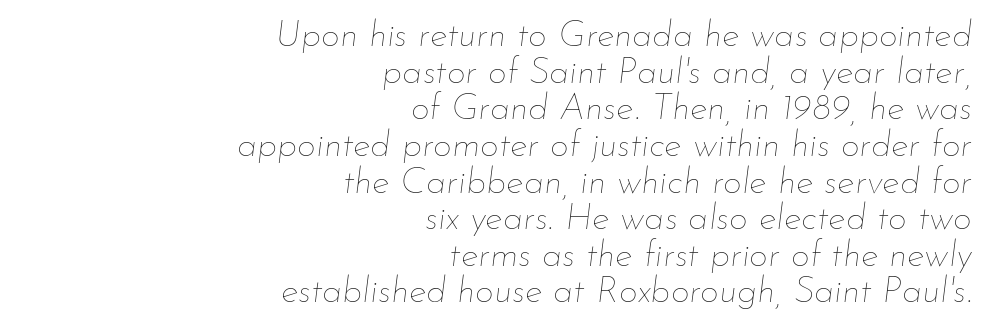
{"italic": "yes", "lean": "right", "slant_degrees": 7, "bold": "no", "weight": "thin", "width": "normal", "stroke_contrast": "low", "x_height": "small", "monospaced": "no", "underline": "no", "align": "right", "line_spacing": "tight", "line_spacing_ratio": 0.99, "letter_spacing": "normal", "letter_spacing_em": 0.0, "glyph_px": 37}
